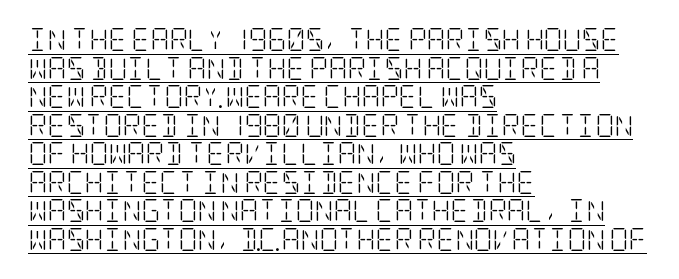
Between one letter and the next there's only the usual sliver of space. Leftover space on each line is placed entirely after the last word. The letters stand upright; this is a roman face. No heavy texture on the line: the type isn't bold. Underline: present.
